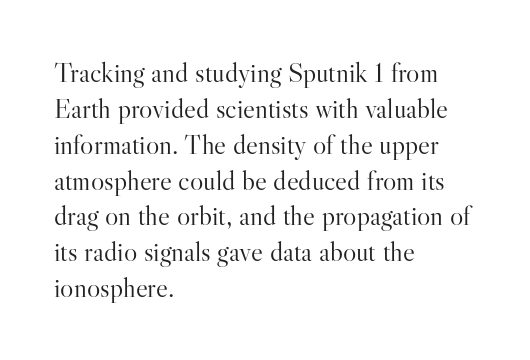
Stems here are at most as thick as an everyday book face. This is serif lettering, the kind often seen in printed books. Tracking here is standard; glyphs follow each other at the usual distance. Here the designer chose a conventional face with non-uniform glyph widths.
